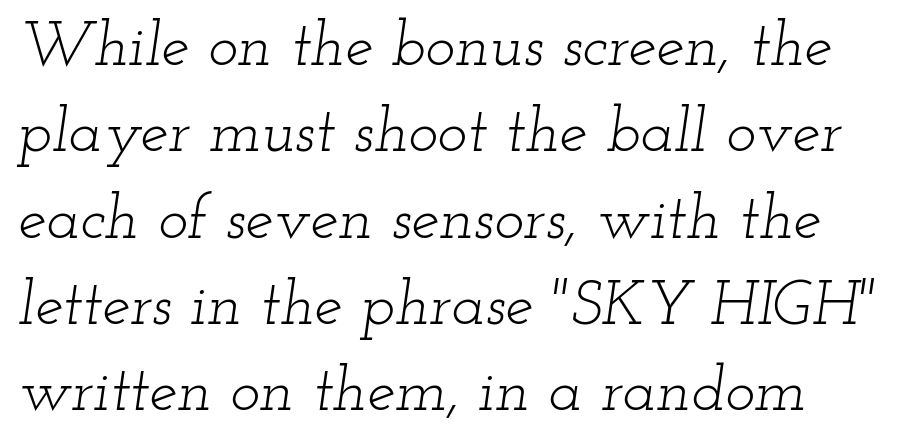
{"serif": "yes", "italic": "yes", "lean": "right", "slant_degrees": 12, "bold": "no", "weight": "light", "width": "wide", "stroke_contrast": "low", "x_height": "small", "monospaced": "no", "underline": "no", "line_spacing": "normal", "line_spacing_ratio": 1.37, "letter_spacing": "normal", "letter_spacing_em": 0.0, "glyph_px": 63}
